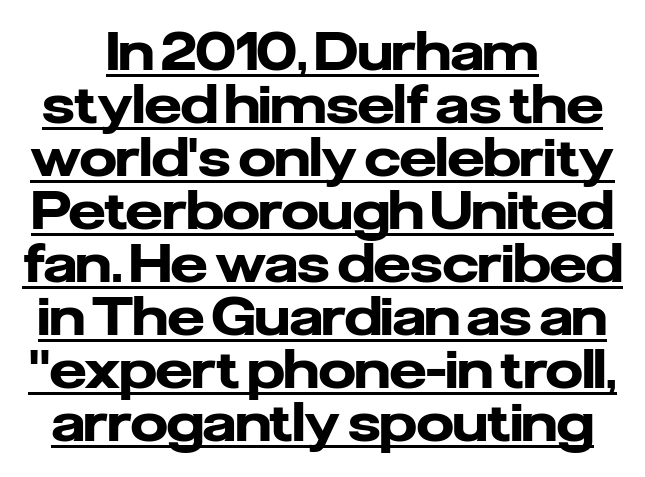
{"serif": "no", "italic": "no", "bold": "yes", "weight": "heavy", "width": "normal", "stroke_contrast": "low", "x_height": "medium", "monospaced": "no", "underline": "yes", "align": "center", "line_spacing": "tight", "line_spacing_ratio": 1.02, "letter_spacing": "normal", "letter_spacing_em": 0.0, "glyph_px": 52}
